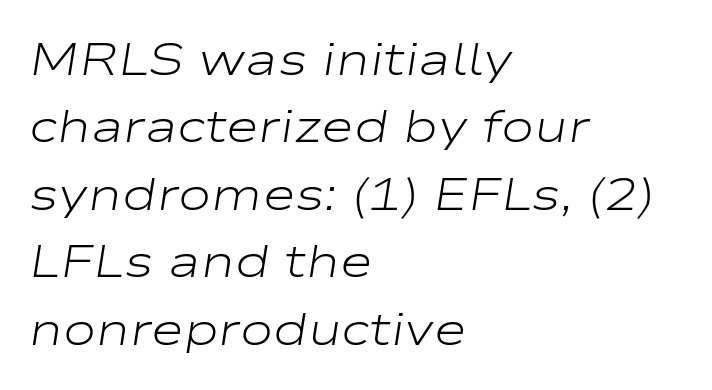
Q: Is the text bold? A: No.
Q: Is the text italic (slanted)? A: Yes, it leans right by about 9 degrees.
Q: Is the text underlined? A: No.
Q: How is the paragraph aligned? A: Left-aligned.
Q: Is the spacing between letters normal or unusually wide? A: Normal.
Q: Is the spacing between lines tight, normal or loose? A: Normal.
Q: Width (condensed, normal, or wide)? A: Wide.
Q: Stroke contrast? A: Low.
Q: x-height? A: Medium.
Q: Monospaced? A: No.
